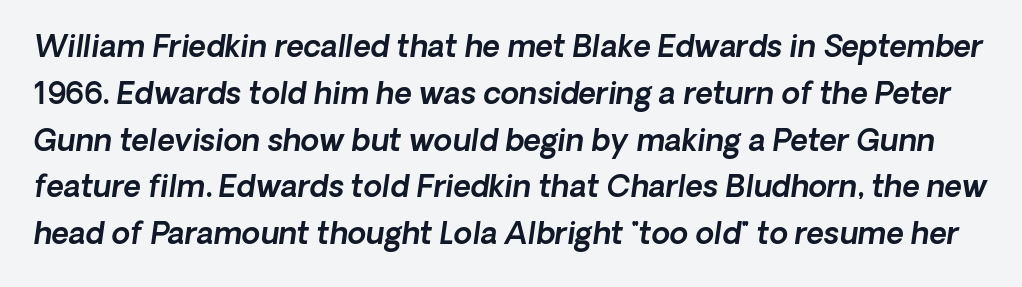
Vertically, the passage feels balanced, rows spaced as you'd expect. The words here are not underlined. Tracking here is standard; glyphs follow each other at the usual distance. Is this a fixed-width face? No — the glyphs have proportional, varying widths. Emphasis-style slanted type is in use.
